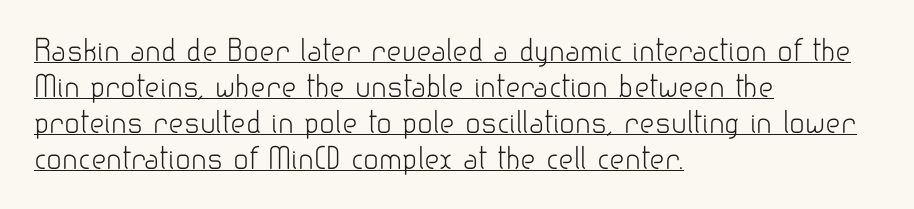
Q: Is the text bold? A: No.
Q: Is the text italic (slanted)? A: No, it is upright.
Q: Is the typeface a serif or a sans-serif typeface? A: Sans-serif.
Q: Is the text underlined? A: Yes.
Q: How is the paragraph aligned? A: Left-aligned.
Q: Is the spacing between letters normal or unusually wide? A: Normal.
Q: Width (condensed, normal, or wide)? A: Normal.
Q: Stroke contrast? A: Low.
Q: x-height? A: Small.
Q: Monospaced? A: No.
